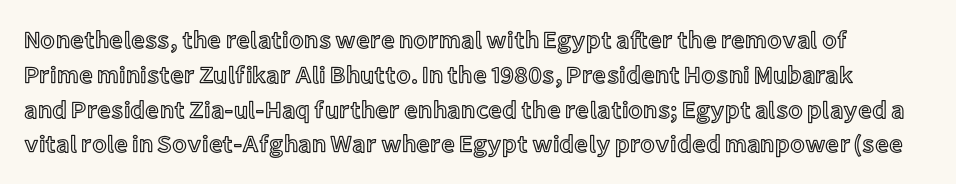
The image shows 24 px text type, upright; set normal line spacing (1.45x), normal letter spacing, not underlined.
